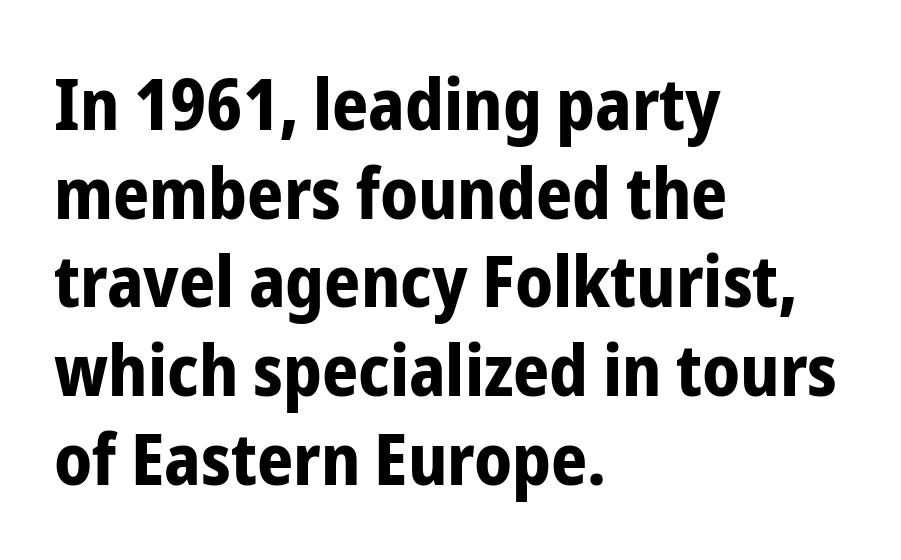
The image shows 71 px bold, condensed sans-serif type, upright; set left-aligned, normal line spacing (1.25x), normal letter spacing, not underlined; low stroke contrast and a medium x-height.
